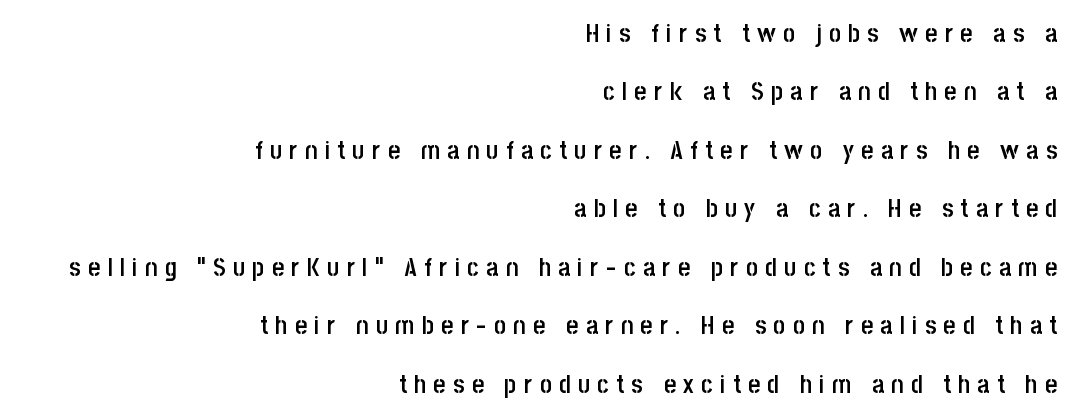
The image shows 26 px text type, upright; set right-aligned, loose line spacing (2.25x), unusually wide letter spacing (+0.28 em), not underlined.
